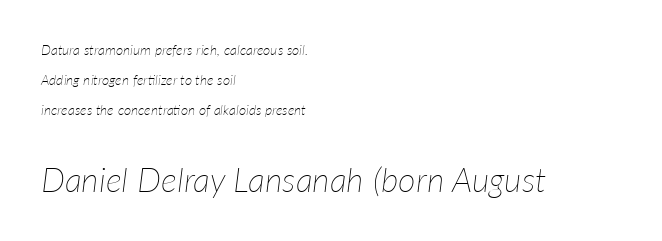
Line beginnings align vertically; line endings do not. The rendering uses natural spacing where letterforms have individual widths. The rendering applies a slant to the glyphs. Underline: absent. The passage shown is not bold in any degree. Look at the glyph heights: the lower group is clearly the bigger setting.
